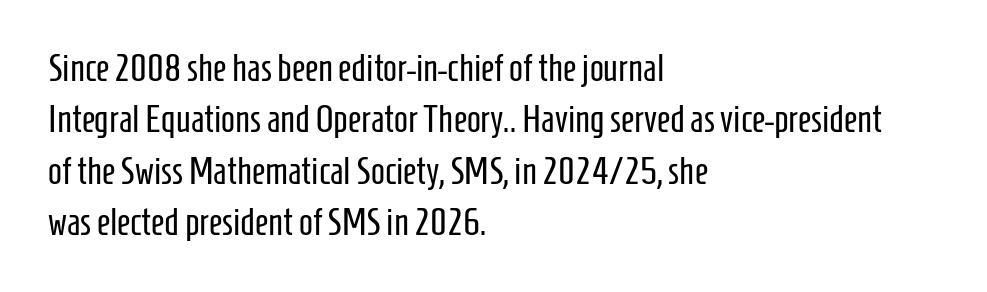
The image shows 37 px regular-weight, condensed sans-serif type, upright; set left-aligned, normal line spacing (1.39x), normal letter spacing, not underlined; low stroke contrast and a medium x-height.
